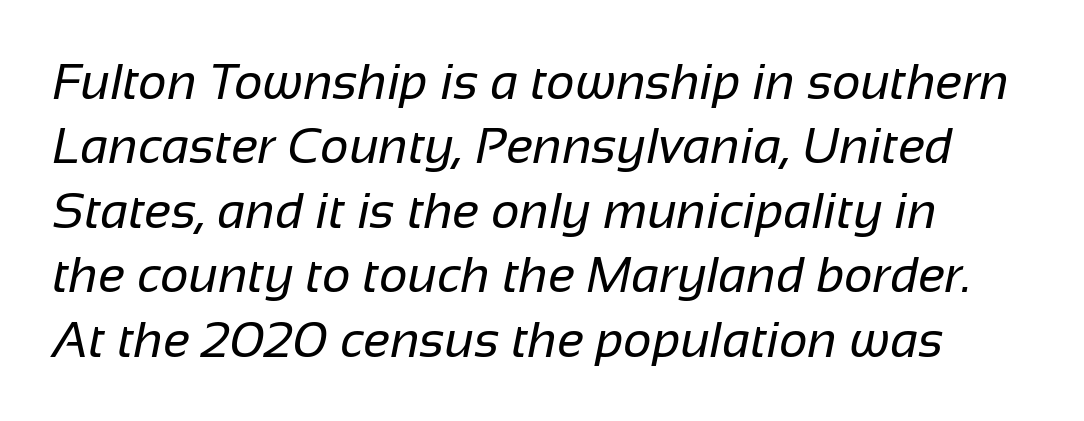
The image shows 50 px regular-weight sans-serif type; set normal line spacing (1.29x), normal letter spacing, not underlined; low stroke contrast and a medium x-height.
